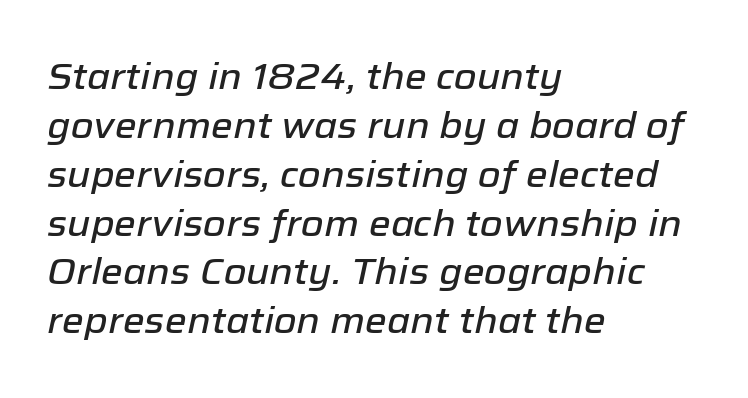
Q: Is the text italic (slanted)? A: Yes, it leans right by about 12 degrees.
Q: Is the text underlined? A: No.
Q: How is the paragraph aligned? A: Left-aligned.
Q: Is the spacing between letters normal or unusually wide? A: Normal.
Q: Is the spacing between lines tight, normal or loose? A: Normal.
Q: Width (condensed, normal, or wide)? A: Normal.
Q: Stroke contrast? A: Low.
Q: x-height? A: Medium.
Q: Monospaced? A: No.
